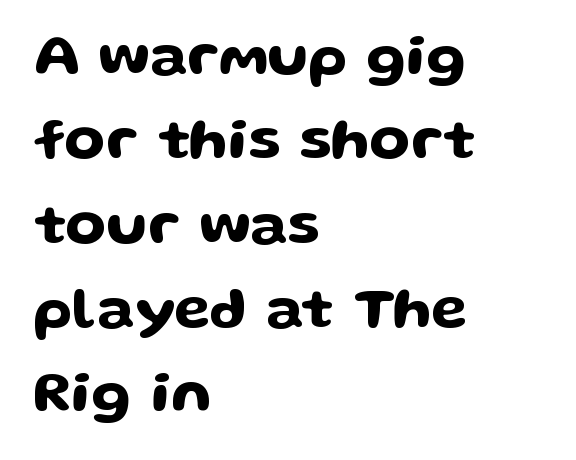
The image shows 59 px wide sans-serif type, upright; set left-aligned, normal line spacing (1.43x), normal letter spacing, not underlined; low stroke contrast and a medium x-height.
